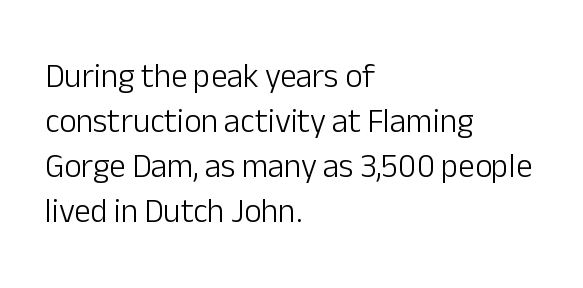
{"serif": "no", "italic": "no", "bold": "no", "weight": "light", "width": "normal", "stroke_contrast": "low", "x_height": "medium", "monospaced": "no", "underline": "no", "align": "left", "line_spacing": "normal", "line_spacing_ratio": 1.36, "letter_spacing": "normal", "letter_spacing_em": 0.0, "glyph_px": 33}
